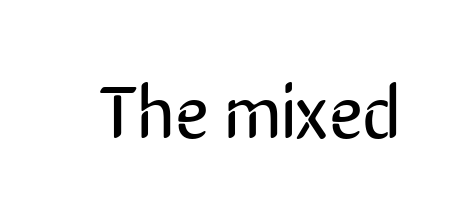
Observe the absence of serifs on each vertical stroke in this sample. Caption: standard tracking, unaltered. Unlike italic type, these characters show no tilt at all. The gap between lines stays unmarked. Varying glyph widths throughout — classic text-font behaviour. A quiet, ordinary-to-light weight characterises the typeface.
